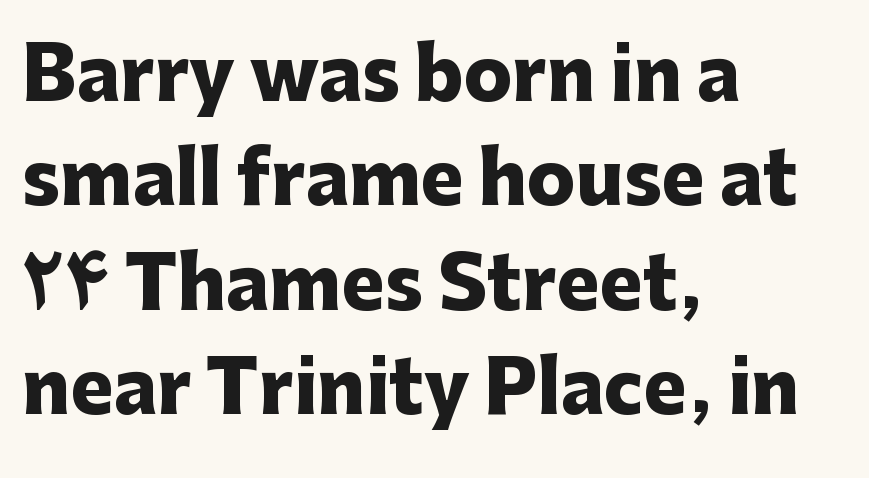
The image shows 72 px heavy sans-serif type, upright; set left-aligned, normal line spacing (1.45x), normal letter spacing, not underlined; low stroke contrast and a medium x-height.
